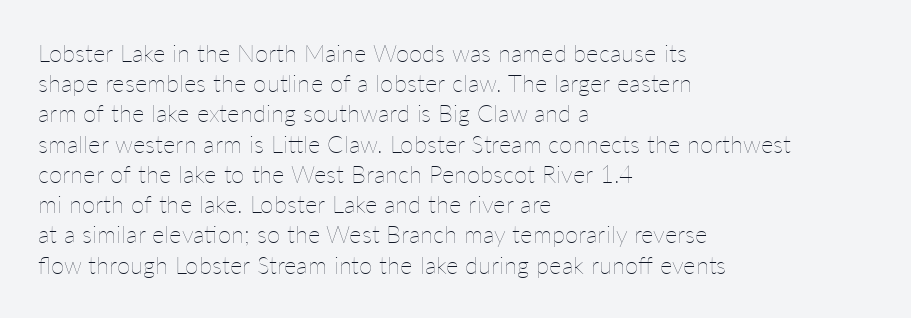
The weight would be labelled regular, book, light, or lighter still. Every stem runs plumb, perpendicular to the baseline. Descender tails drop into unmarked territory. One glance says typical: line gaps are just what's usual.
